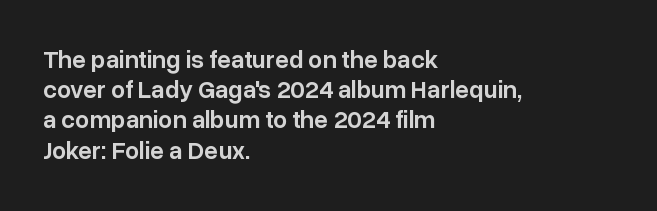
{"italic": "no", "bold": "semi", "underline": "no", "align": "left", "line_spacing_ratio": 1.21, "letter_spacing": "normal", "letter_spacing_em": 0.0, "glyph_px": 25}
